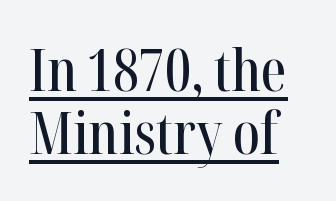
The letters advance in unequal steps, a hallmark of proportional type. A roman cut, with each character standing at attention. Vertically, the passage feels compressed, each row crowding the next. This sample uses plain, unmodified letter spacing. The designer went with a serif here, giving each stem small feet.
